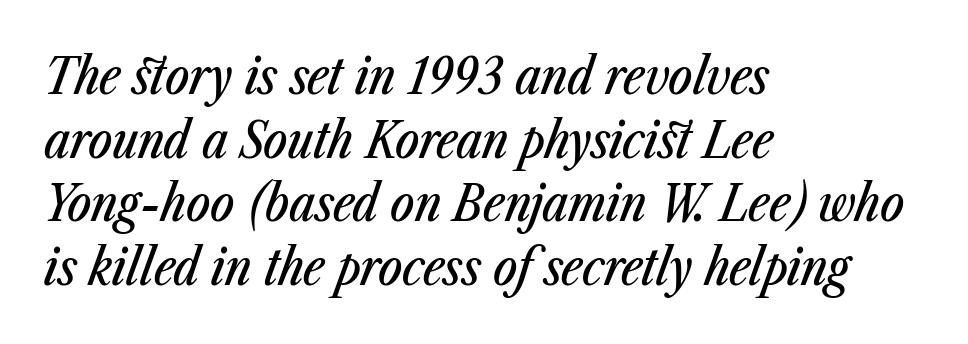
Q: Is the text italic (slanted)? A: Yes, it leans right by about 23 degrees.
Q: Is the text underlined? A: No.
Q: How is the paragraph aligned? A: Left-aligned.
Q: Is the spacing between letters normal or unusually wide? A: Normal.
Q: Is the spacing between lines tight, normal or loose? A: Normal.
Q: Width (condensed, normal, or wide)? A: Condensed.
Q: Stroke contrast? A: Low.
Q: x-height? A: Medium.
Q: Monospaced? A: No.
